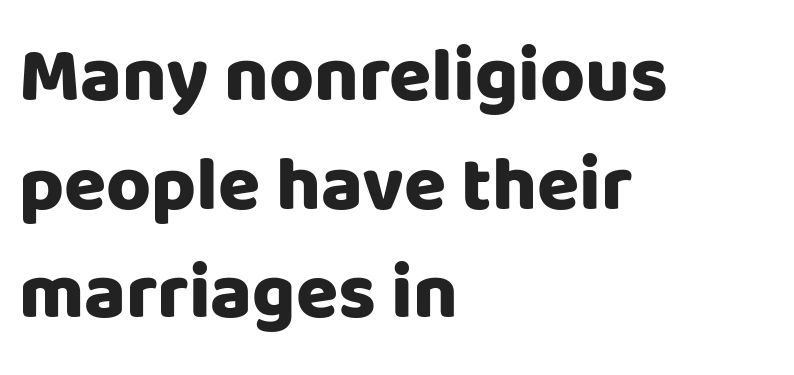
Q: Is the text bold? A: Yes.
Q: Is the text italic (slanted)? A: No, it is upright.
Q: Is the typeface a serif or a sans-serif typeface? A: Sans-serif.
Q: Is the text underlined? A: No.
Q: How is the paragraph aligned? A: Left-aligned.
Q: Is the spacing between letters normal or unusually wide? A: Normal.
Q: Is the spacing between lines tight, normal or loose? A: Normal.
Q: Width (condensed, normal, or wide)? A: Normal.
Q: Stroke contrast? A: Low.
Q: x-height? A: Large.
Q: Monospaced? A: No.
